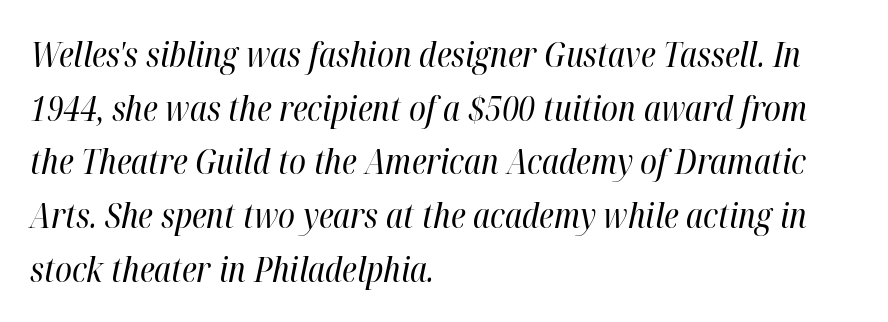
Bold? No — there's no thickening of the strokes. Every row of glyphs begins at an identical x-position on the left. Italic: yes, the glyphs are oblique. Default kerning and tracking; the words read as compact shapes. A typesetter would call this proportional, since set widths differ per character. Does the leading feel generous? No, just average.
